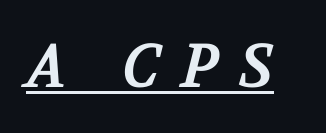
Q: Is the text bold? A: Yes.
Q: Is the typeface a serif or a sans-serif typeface? A: Serif.
Q: Is the text underlined? A: Yes.
Q: Is the spacing between letters normal or unusually wide? A: Unusually wide.
Q: Width (condensed, normal, or wide)? A: Normal.
Q: Stroke contrast? A: Medium.
Q: x-height? A: Medium.
Q: Monospaced? A: No.
